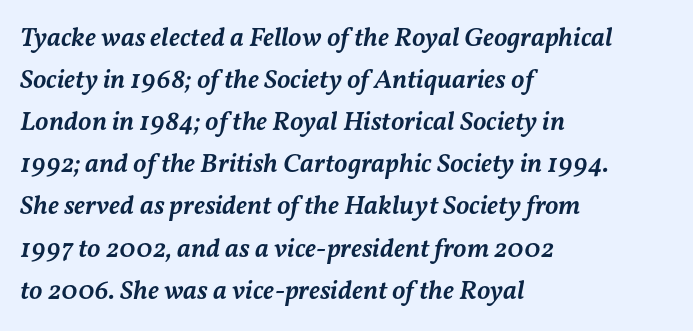
The image shows 27 px text type, italic (leaning right); set left-aligned, normal line spacing (1.56x), normal letter spacing, not underlined.
